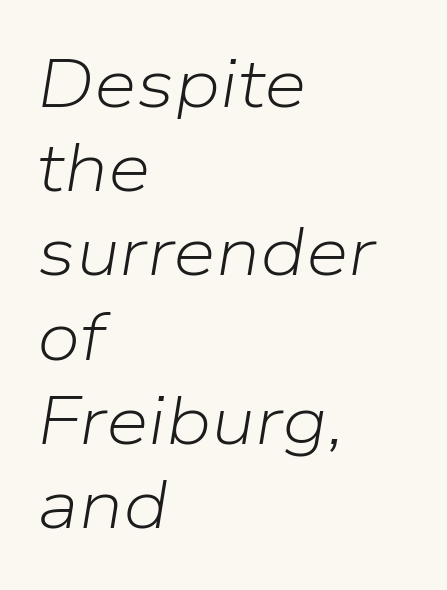
{"italic": "yes", "lean": "right", "slant_degrees": 9, "bold": "no", "weight": "light", "width": "normal", "stroke_contrast": "low", "x_height": "medium", "monospaced": "no", "underline": "no", "align": "left", "line_spacing_ratio": 1.22, "letter_spacing": "normal", "letter_spacing_em": 0.0, "glyph_px": 69}
